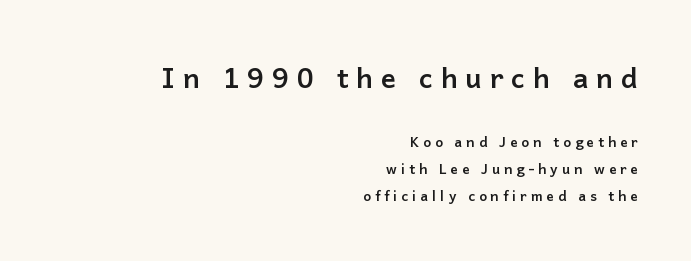
The image shows 28 px semibold sans-serif type, upright; set right-aligned, loose line spacing (1.93x), unusually wide letter spacing (+0.28 em), not underlined; the first (top) block is 2.0x larger; low stroke contrast and a medium x-height.
